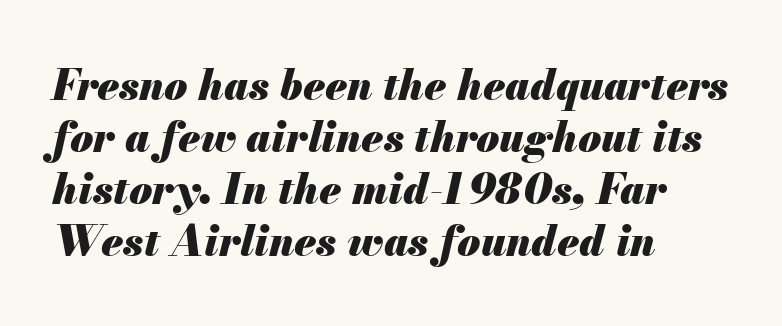
The image shows 42 px heavy type, italic (leaning right); set left-aligned, line spacing 1.24x, normal letter spacing, not underlined; medium stroke contrast and a small x-height.
